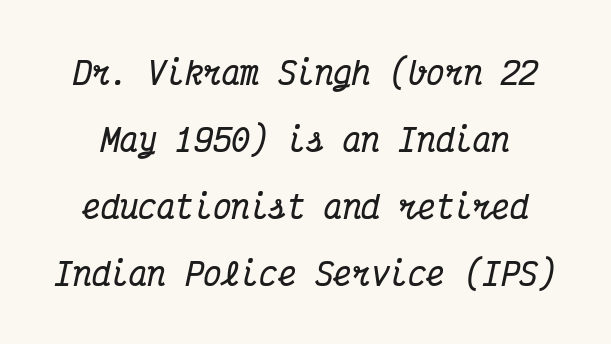
{"serif": "yes", "italic": "yes", "lean": "right", "slant_degrees": 12, "bold": "yes", "weight": "bold", "width": "condensed", "stroke_contrast": "medium", "x_height": "medium", "monospaced": "yes", "underline": "no", "line_spacing": "loose", "line_spacing_ratio": 2.16, "letter_spacing": "normal", "letter_spacing_em": 0.0, "glyph_px": 31}
